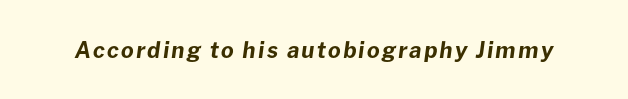
Q: Is the text bold? A: Yes.
Q: Is the text italic (slanted)? A: Yes, it leans right by about 8 degrees.
Q: Is the text underlined? A: No.
